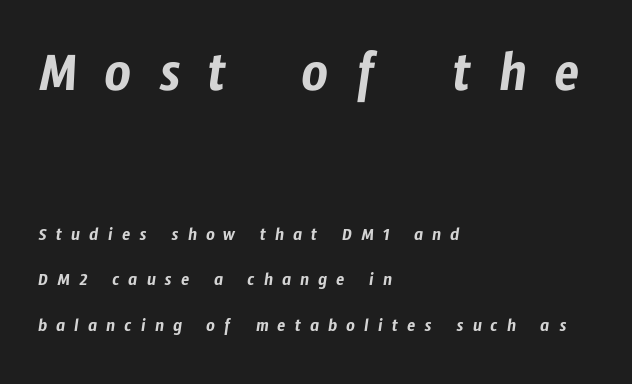
The image shows 58 px condensed sans-serif type; set left-aligned, loose line spacing (2.39x), unusually wide letter spacing (+0.48 em), not underlined; the first (top) block is 3.05x larger; low stroke contrast and a medium x-height.
